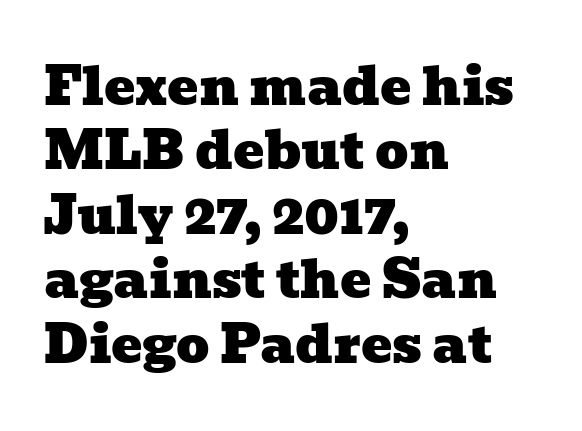
The image shows 52 px wide serif type; set left-aligned, line spacing 1.24x, normal letter spacing, not underlined; low stroke contrast and a medium x-height.
